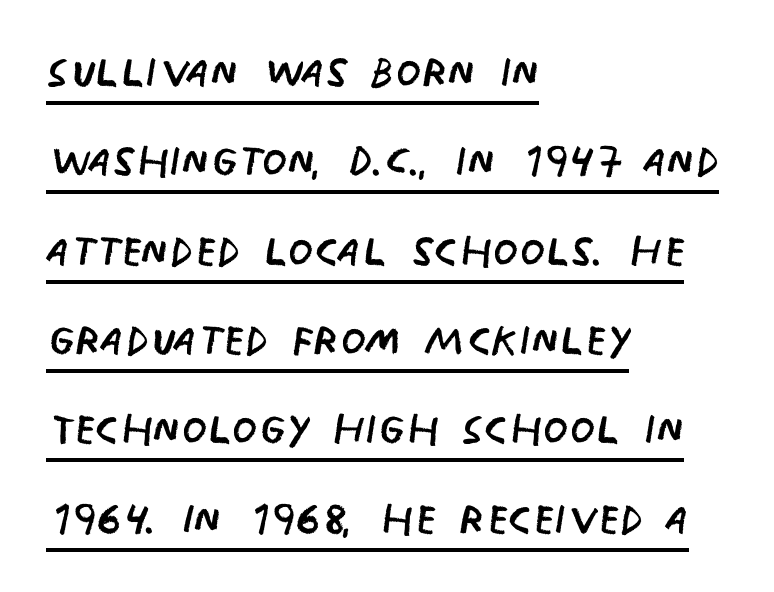
Q: Is the text bold? A: No.
Q: Is the typeface a serif or a sans-serif typeface? A: Sans-serif.
Q: Is the text underlined? A: Yes.
Q: How is the paragraph aligned? A: Left-aligned.
Q: Is the spacing between letters normal or unusually wide? A: Normal.
Q: Is the spacing between lines tight, normal or loose? A: Normal.
Q: Width (condensed, normal, or wide)? A: Condensed.
Q: Stroke contrast? A: Low.
Q: x-height? A: Large.
Q: Monospaced? A: No.
